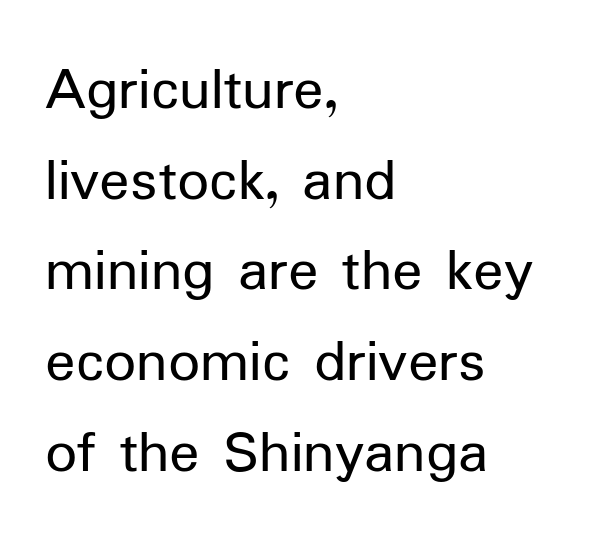
Proportional: the letters do not fall into vertical columns. These lines keep a tight, regular rhythm from letter to letter. Counters stay open thanks to moderate or lighter strokes. This sample is left-justified, so line endings fall wherever the words run out. Descender tails drop into unmarked territory.
